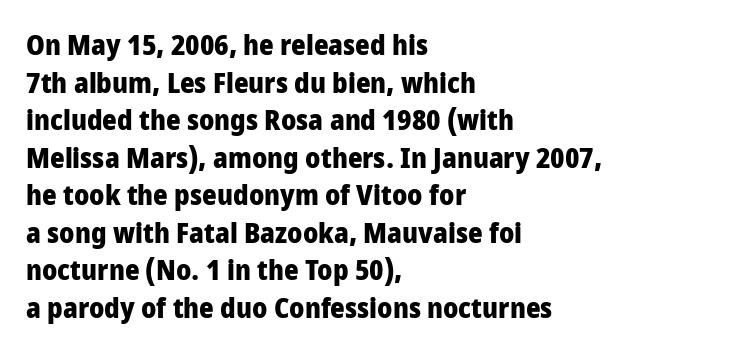
Students, this is bold: see how much ink each stroke carries. Unlike italic type, these characters show no tilt at all. If you measured baseline to baseline, you'd find a middling distance. The specimen omits any rule beneath the text block's lines. The characters display no serif detailing; their extremities are plain. Varying glyph widths throughout — classic text-font behaviour.
